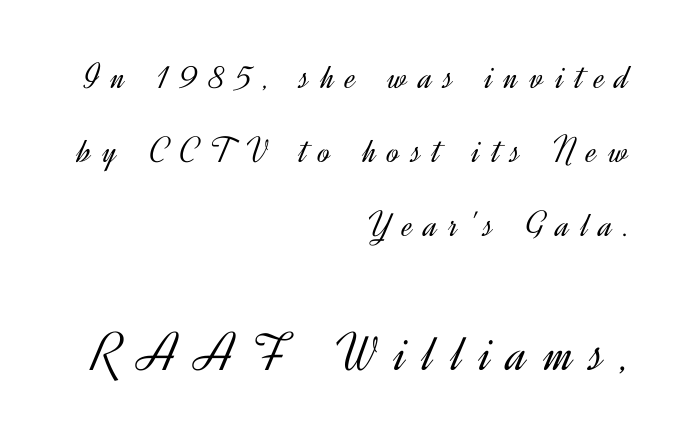
The image shows 55 px light sans-serif type; set right-aligned, loose line spacing (2.0x), unusually wide letter spacing (+0.31 em), not underlined; the second (bottom) block is 1.49x larger; a small x-height.
